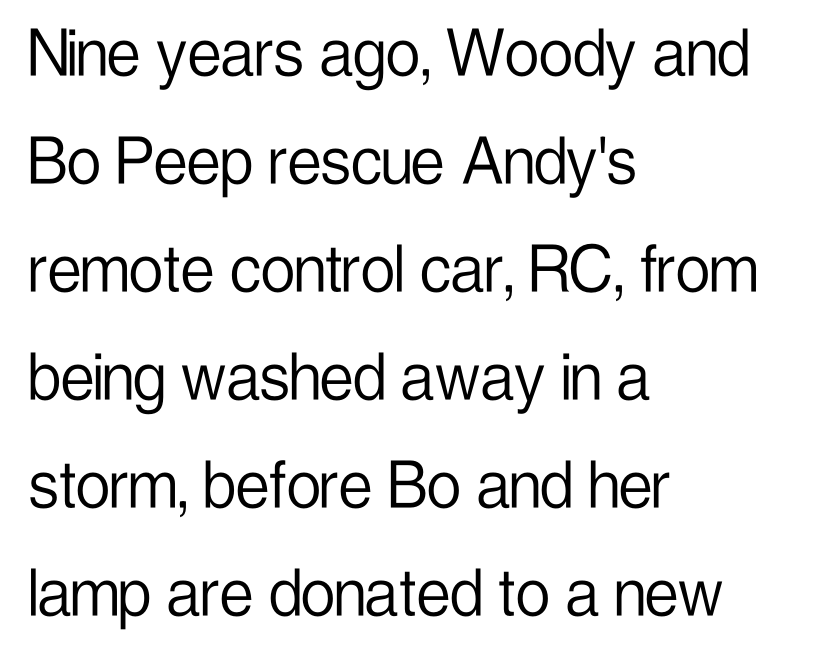
The text block is weighted toward the left margin, trailing off unevenly rightward. The space directly below the letters is spotless. The line texture is even and compact thanks to regular tracking. No heavy texture on the line: the type isn't bold. Ascenders rise straight up at ninety degrees.
